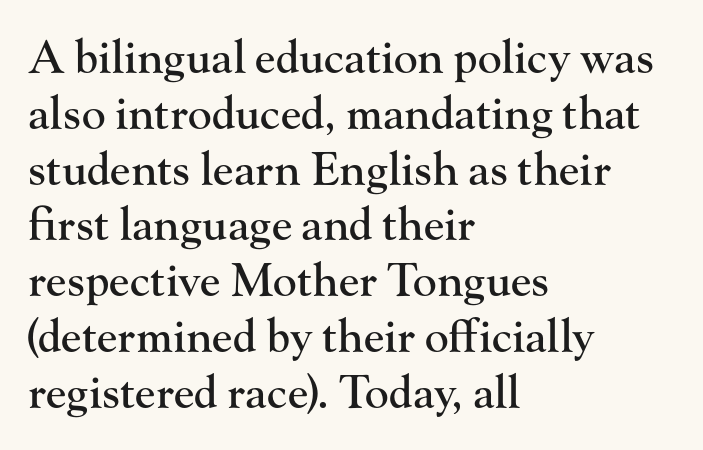
The image shows 45 px serif type, upright; set left-aligned, line spacing 1.24x, normal letter spacing, not underlined; high stroke contrast and a small x-height.
